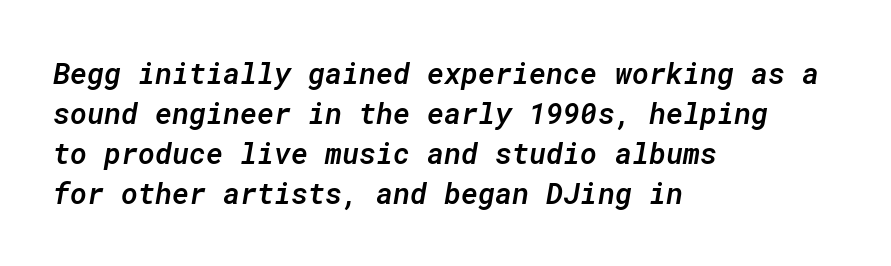
The image shows 29 px semibold type, italic (leaning right), monospaced; set left-aligned, normal line spacing (1.38x), normal letter spacing, not underlined; low stroke contrast and a medium x-height.
